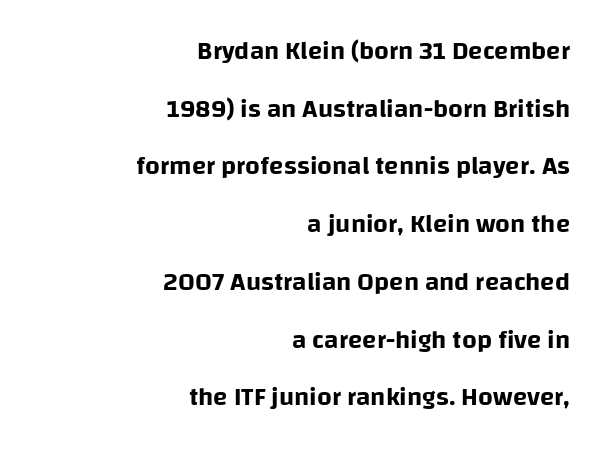
Widely set lines give the paragraph a tall, airy silhouette. This sample uses plain, unmodified letter spacing. Does the lettering tilt? It doesn't — this is upright. Short and long lines alike share a common ending point at right. No word sits above an underline.
